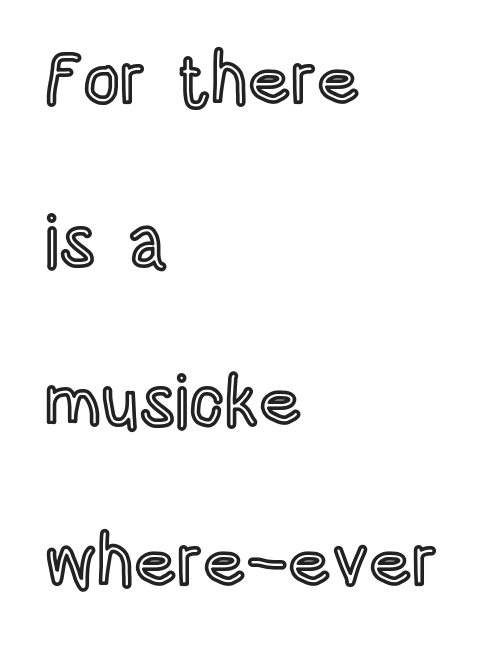
The image shows 72 px condensed type, upright; set left-aligned, loose line spacing (2.23x), normal letter spacing, not underlined; a large x-height.
